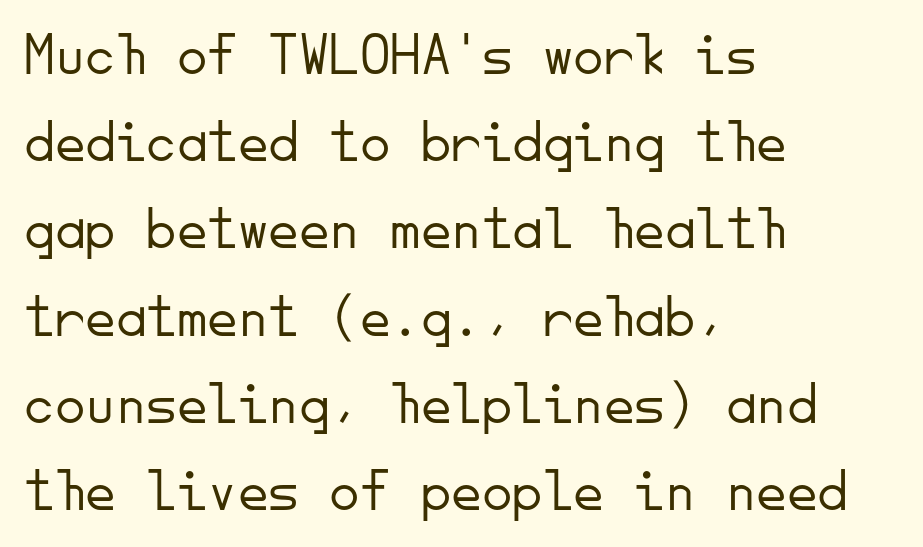
Q: Is the text bold? A: No.
Q: Is the text italic (slanted)? A: No, it is upright.
Q: Is the typeface a serif or a sans-serif typeface? A: Sans-serif.
Q: Is the text underlined? A: No.
Q: How is the paragraph aligned? A: Left-aligned.
Q: Is the spacing between letters normal or unusually wide? A: Normal.
Q: Is the spacing between lines tight, normal or loose? A: Normal.
Q: Width (condensed, normal, or wide)? A: Normal.
Q: Stroke contrast? A: Low.
Q: x-height? A: Small.
Q: Monospaced? A: Yes.
